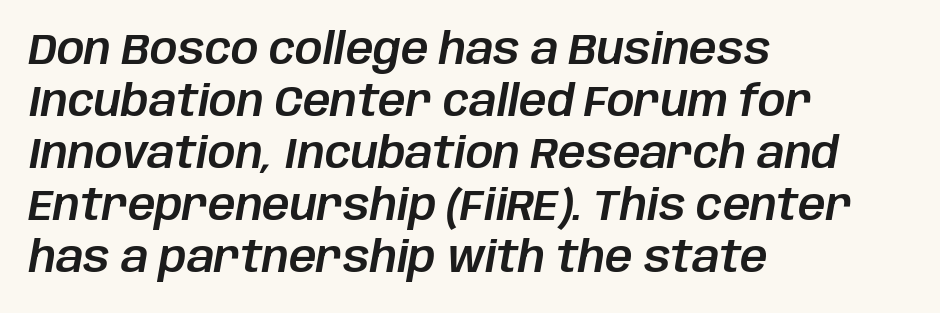
The image shows 43 px text type, italic (leaning right); set left-aligned, line spacing 1.21x, normal letter spacing, not underlined; low stroke contrast and a large x-height.
